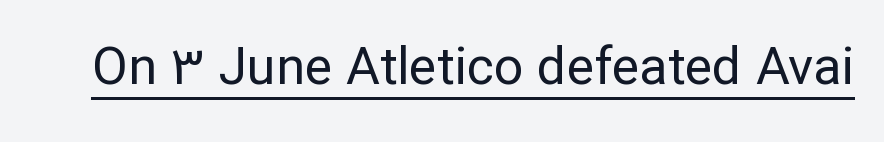
{"serif": "no", "italic": "no", "bold": "no", "weight": "regular", "width": "normal", "stroke_contrast": "low", "x_height": "medium", "monospaced": "no", "underline": "yes", "letter_spacing": "normal", "letter_spacing_em": 0.0, "glyph_px": 52}
